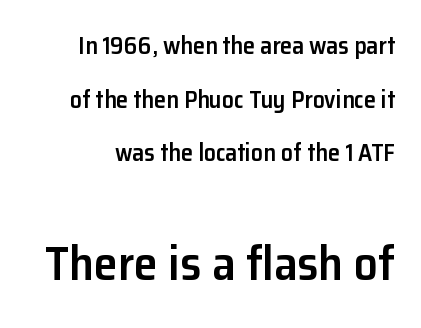
{"serif": "no", "italic": "no", "bold": "semi", "weight": "semibold", "width": "normal", "stroke_contrast": "low", "x_height": "medium", "monospaced": "no", "underline": "no", "line_spacing": "loose", "line_spacing_ratio": 2.23, "letter_spacing": "normal", "letter_spacing_em": 0.0, "larger_block": "second", "size_ratio": 2.0, "glyph_px": 48}
